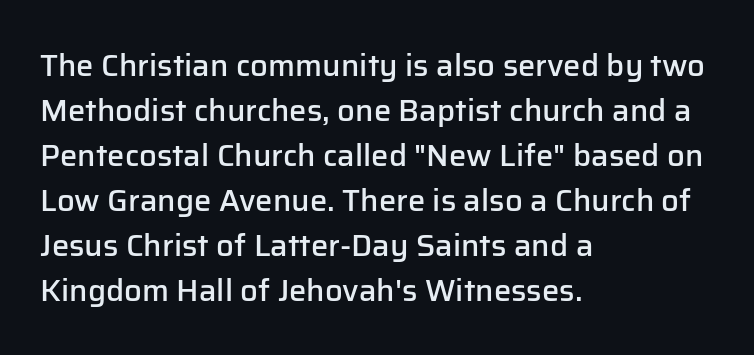
Rendered with straight, roman letterforms. Proportional: the letters do not fall into vertical columns. Left-aligned paragraph, ragged on the right. The specimen omits any rule beneath the text block's lines.
